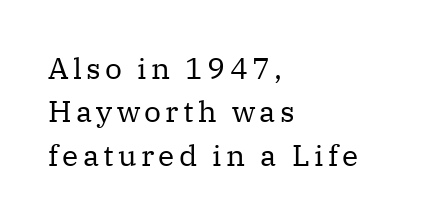
The image shows 30 px regular-weight serif type, upright; set left-aligned, normal line spacing (1.45x), not underlined; medium stroke contrast and a medium x-height.
